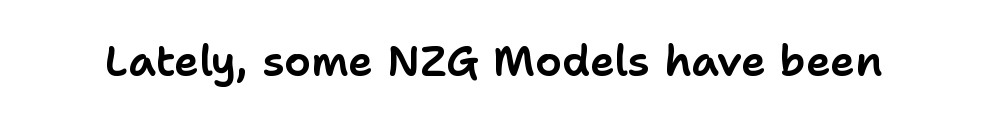
{"serif": "no", "italic": "no", "width": "normal", "stroke_contrast": "low", "x_height": "medium", "monospaced": "no", "underline": "no", "letter_spacing": "normal", "letter_spacing_em": 0.0, "glyph_px": 42}
